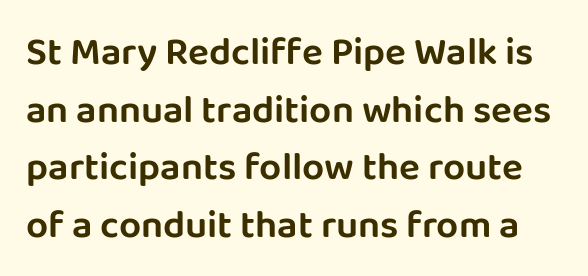
{"serif": "no", "italic": "no", "width": "normal", "stroke_contrast": "low", "x_height": "large", "monospaced": "no", "underline": "no", "line_spacing": "normal", "line_spacing_ratio": 1.48, "letter_spacing": "normal", "letter_spacing_em": 0.0, "glyph_px": 39}
